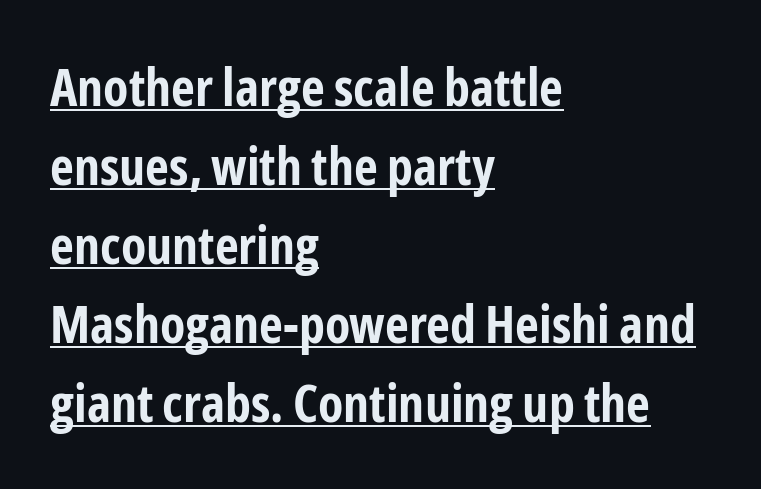
Each letter keeps its own natural width here, so spacing adapts to shape. Between one letter and the next there's only the usual sliver of space. The passage shown is emphatically bold. You can tell it's not italic because the verticals are truly vertical. You can tell from the bare stems that sans-serif type was used. One-word summary of the alignment: left.
